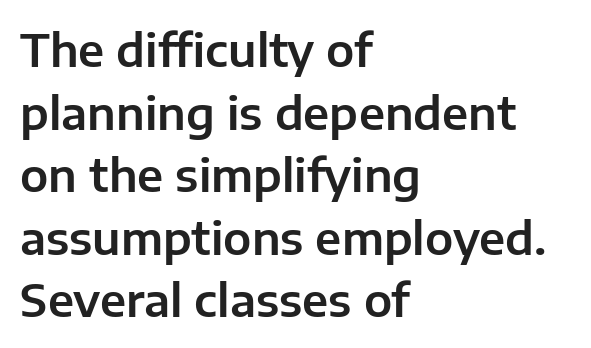
The image shows 45 px sans-serif type, upright; set left-aligned, normal line spacing (1.39x), normal letter spacing, not underlined; low stroke contrast and a medium x-height.
